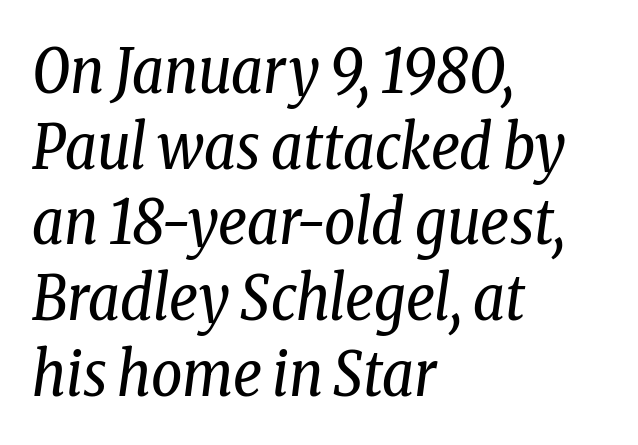
{"serif": "yes", "italic": "yes", "lean": "right", "slant_degrees": 8, "bold": "no", "weight": "regular", "width": "condensed", "stroke_contrast": "low", "x_height": "medium", "monospaced": "no", "underline": "no", "align": "left", "line_spacing_ratio": 1.24, "letter_spacing": "normal", "letter_spacing_em": 0.0, "glyph_px": 61}
